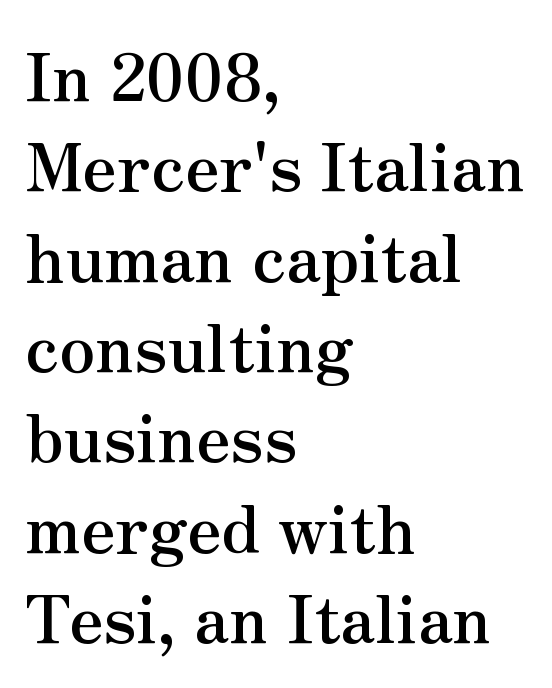
Words float on clear page, feet unadorned. Stroke thickness is high; the sample reads as a true bold. Regarding serifs, this sample has them. Looks like regular typesetting: each glyph gets only the width it needs. No italicization has been applied; the sample stays upright. Horizontal alignment here is leftward, the default for most running prose.
